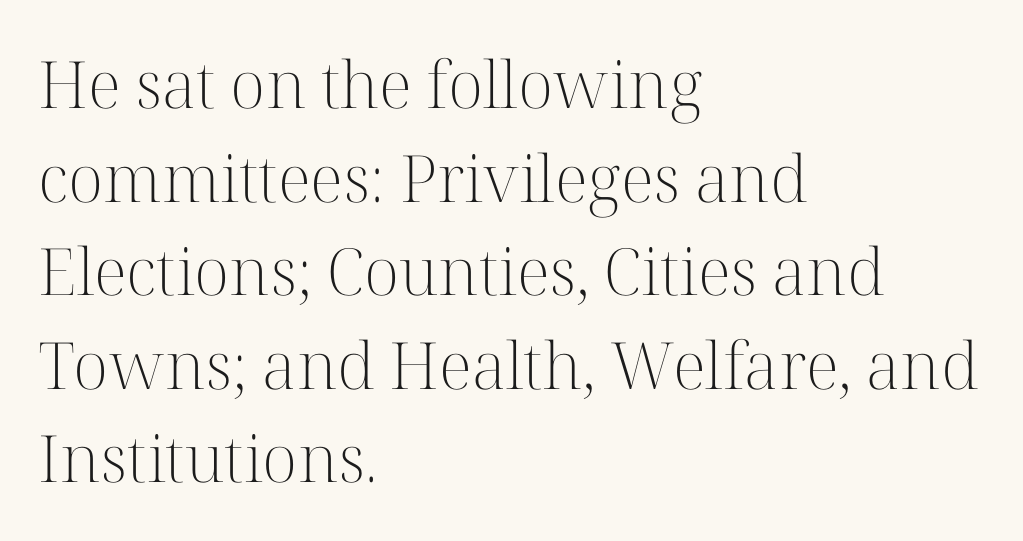
The designer left line spacing at the default. The weight would be labelled regular, book, light, or lighter still. The face used here is rendered with its standard letterfit. Spacing verdict: proportional, widths tailored to each character.
